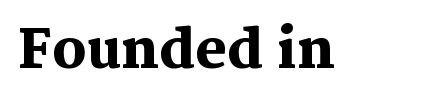
Q: Is the text bold? A: Yes.
Q: Is the text italic (slanted)? A: No, it is upright.
Q: Is the typeface a serif or a sans-serif typeface? A: Serif.
Q: Is the text underlined? A: No.
Q: Is the spacing between letters normal or unusually wide? A: Normal.
Q: Width (condensed, normal, or wide)? A: Normal.
Q: Stroke contrast? A: Medium.
Q: x-height? A: Medium.
Q: Monospaced? A: No.
